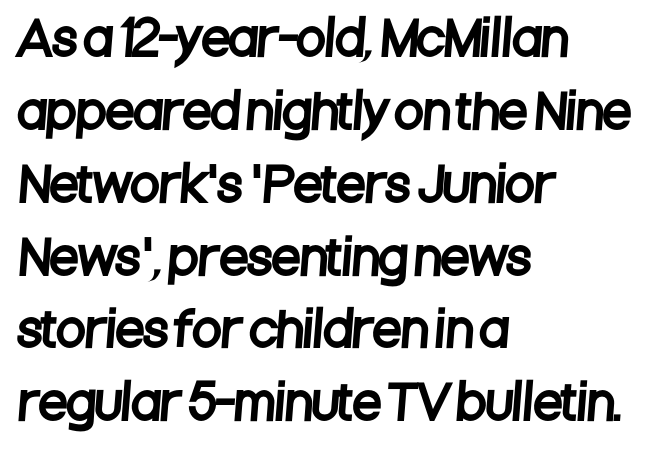
The image shows 47 px condensed sans-serif type; set left-aligned, normal line spacing (1.55x), normal letter spacing, not underlined; low stroke contrast and a large x-height.
